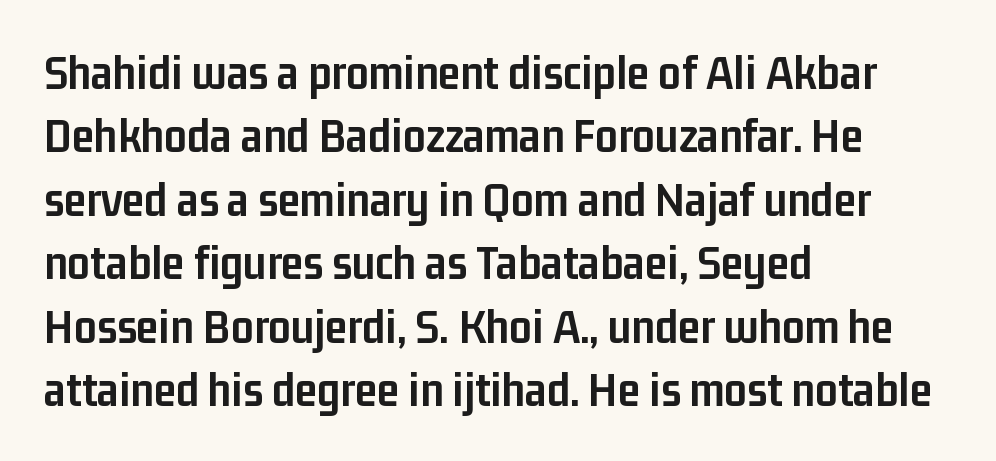
Q: Is the text bold? A: Yes.
Q: Is the text italic (slanted)? A: No, it is upright.
Q: Is the typeface a serif or a sans-serif typeface? A: Sans-serif.
Q: Is the text underlined? A: No.
Q: How is the paragraph aligned? A: Left-aligned.
Q: Is the spacing between letters normal or unusually wide? A: Normal.
Q: Is the spacing between lines tight, normal or loose? A: Normal.
Q: Width (condensed, normal, or wide)? A: Condensed.
Q: Stroke contrast? A: Low.
Q: x-height? A: Medium.
Q: Monospaced? A: No.
